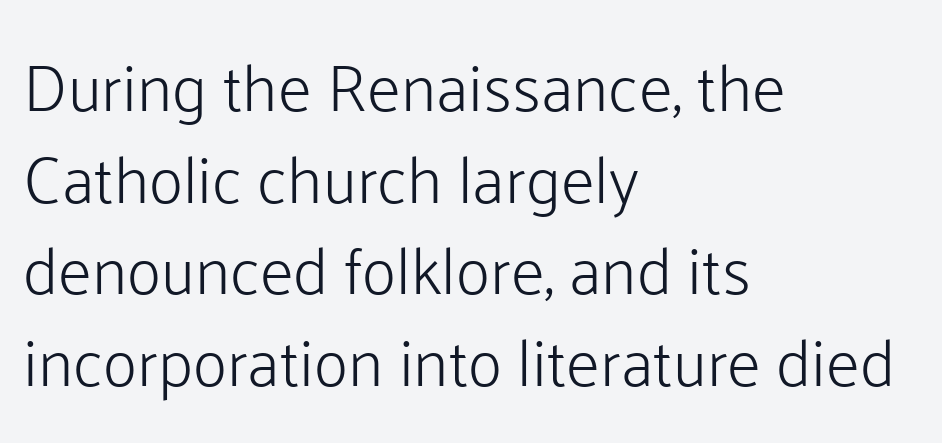
The image shows 66 px light sans-serif type, upright; set left-aligned, normal line spacing (1.39x), normal letter spacing, not underlined; low stroke contrast and a medium x-height.
